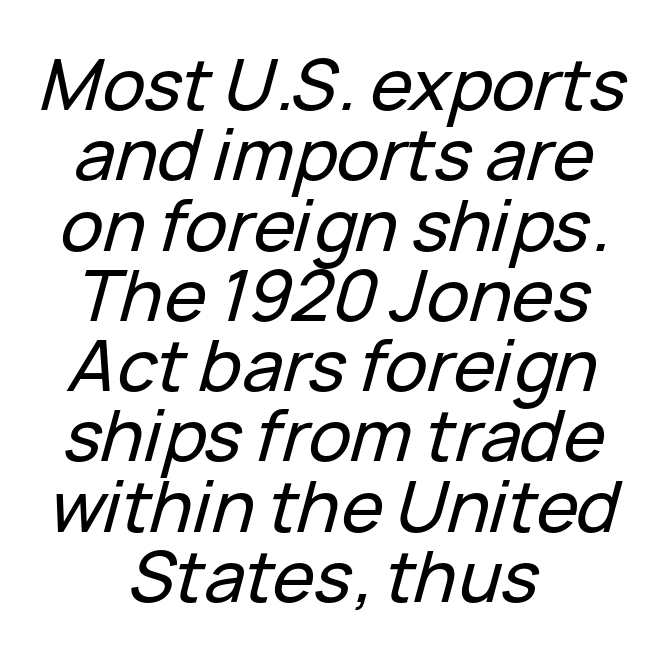
Centered paragraph, ragged on both sides. When letters slant like this, we call the style italic. The foot of each line stays bare and open. Proportional: the letters do not fall into vertical columns. In terms of letterspacing, this is plain default setting. The lines are packed closely together with very little leading.
